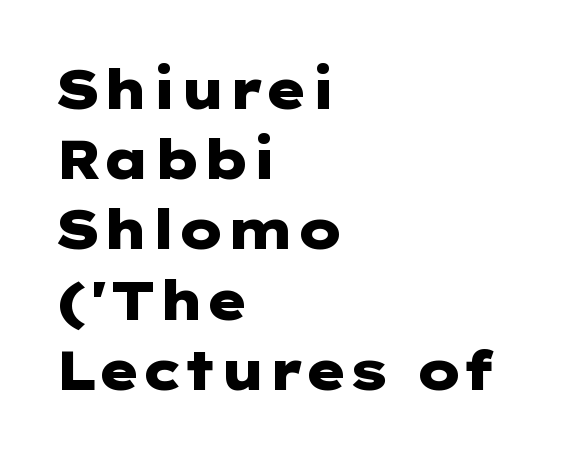
{"serif": "no", "italic": "no", "bold": "yes", "weight": "heavy", "width": "wide", "stroke_contrast": "low", "x_height": "medium", "underline": "no", "align": "left", "line_spacing": "normal", "line_spacing_ratio": 1.3, "letter_spacing": "normal", "letter_spacing_em": 0.0, "glyph_px": 54}
